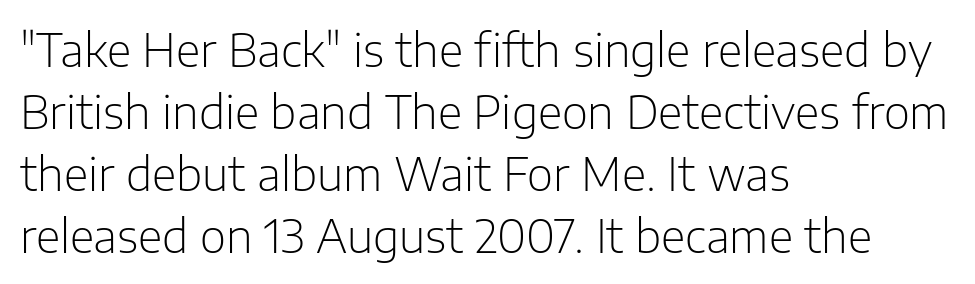
The image shows 45 px light sans-serif type, upright; set left-aligned, normal line spacing (1.38x), normal letter spacing, not underlined; low stroke contrast and a medium x-height.
